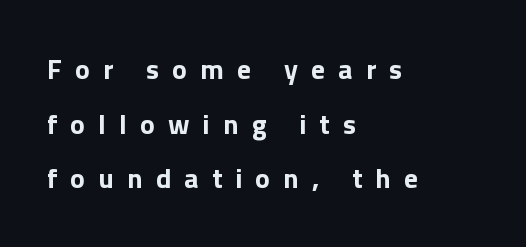
The image shows 28 px bold sans-serif type, upright; set left-aligned, loose line spacing (1.95x), unusually wide letter spacing (+0.47 em), not underlined; a medium x-height.
